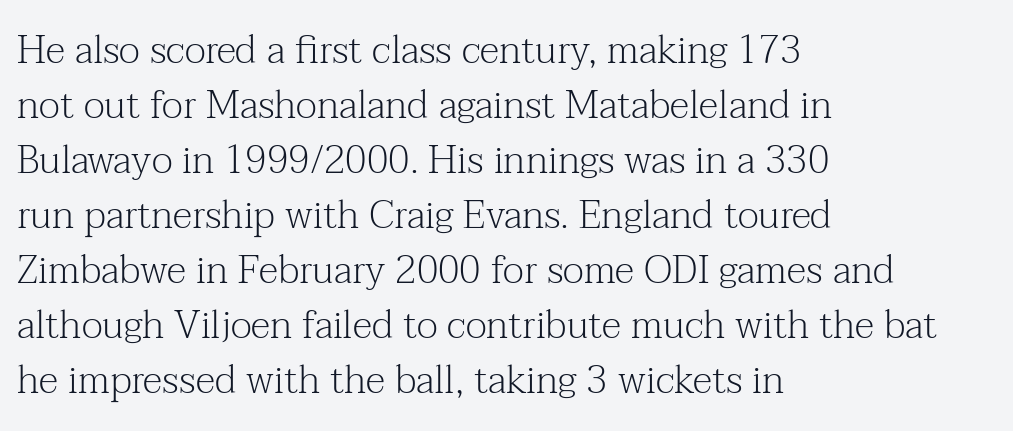
Q: Is the text bold? A: No.
Q: Is the text italic (slanted)? A: No, it is upright.
Q: Is the typeface a serif or a sans-serif typeface? A: Serif.
Q: Is the text underlined? A: No.
Q: How is the paragraph aligned? A: Left-aligned.
Q: Is the spacing between letters normal or unusually wide? A: Normal.
Q: Is the spacing between lines tight, normal or loose? A: Normal.
Q: Width (condensed, normal, or wide)? A: Normal.
Q: Stroke contrast? A: Medium.
Q: x-height? A: Medium.
Q: Monospaced? A: No.
